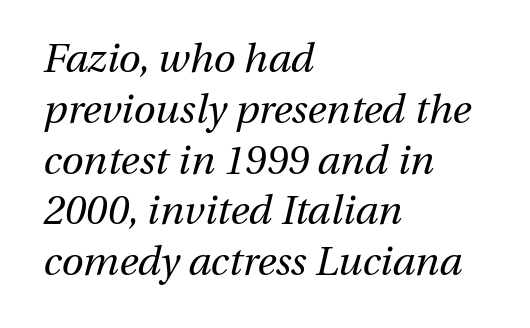
Q: Is the text bold? A: No.
Q: Is the text italic (slanted)? A: Yes, it leans right by about 13 degrees.
Q: Is the text underlined? A: No.
Q: How is the paragraph aligned? A: Left-aligned.
Q: Is the spacing between letters normal or unusually wide? A: Normal.
Q: Is the spacing between lines tight, normal or loose? A: Normal.
Q: Width (condensed, normal, or wide)? A: Normal.
Q: Stroke contrast? A: Medium.
Q: x-height? A: Medium.
Q: Monospaced? A: No.
